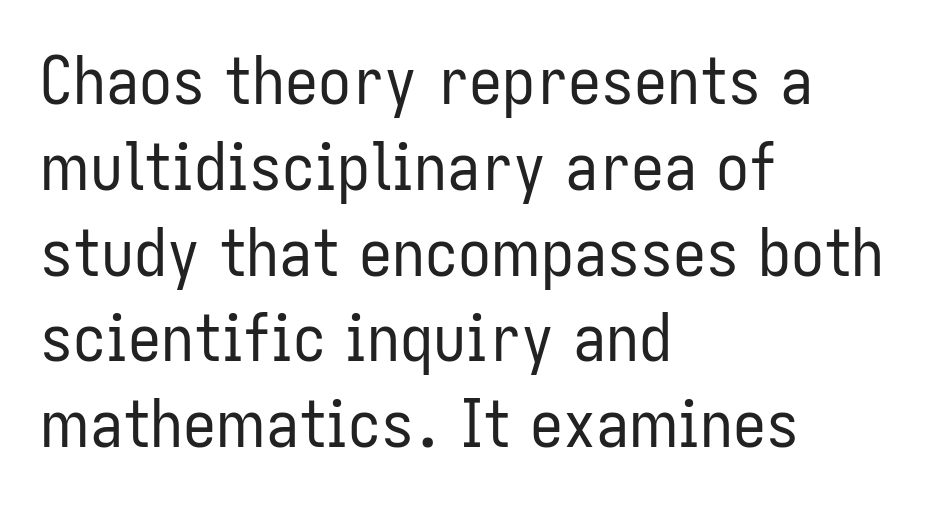
The image shows 66 px regular-weight, condensed sans-serif type, upright; set left-aligned, normal line spacing (1.3x), normal letter spacing, not underlined; low stroke contrast and a medium x-height.
